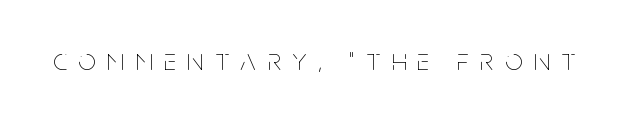
The horizontal fit of the characters is loose and conspicuously gappy. Character widths vary here, with narrow letters taking less room than wide ones. Check under the words: just untouched page. Counters stay open thanks to moderate or lighter strokes. A roman cut, with each character standing at attention.
